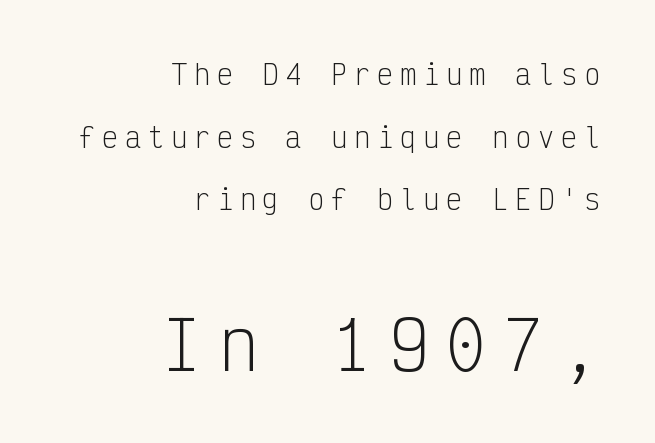
Q: Is the text bold? A: No.
Q: Is the text italic (slanted)? A: No, it is upright.
Q: Is the typeface a serif or a sans-serif typeface? A: Sans-serif.
Q: Is the text underlined? A: No.
Q: How is the paragraph aligned? A: Right-aligned.
Q: Is the spacing between letters normal or unusually wide? A: Unusually wide.
Q: Is the spacing between lines tight, normal or loose? A: Loose.
Q: Which block of text is set in a larger size, the first (top) or the second (bottom)? A: The second (bottom) one.
Q: Width (condensed, normal, or wide)? A: Condensed.
Q: Stroke contrast? A: Low.
Q: x-height? A: Medium.
Q: Monospaced? A: Yes.
